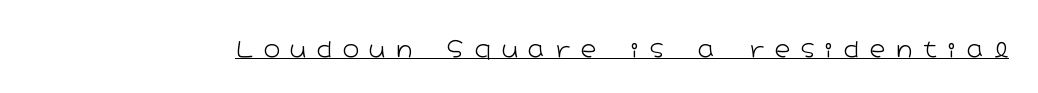
{"italic": "no", "bold": "no", "underline": "yes", "letter_spacing": "wide", "letter_spacing_em": 0.49, "glyph_px": 22}
